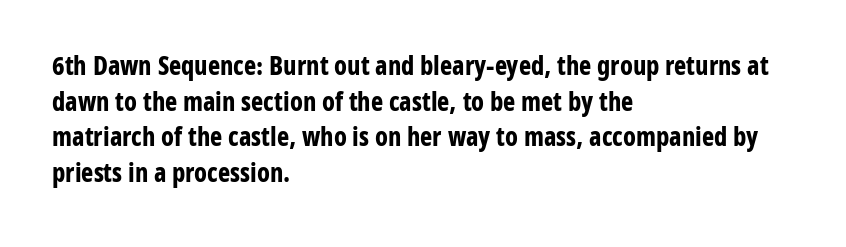
The image shows 26 px bold type, upright; set left-aligned, normal line spacing (1.37x), normal letter spacing, not underlined.
